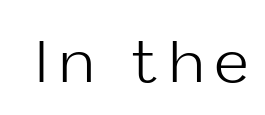
Q: Is the text bold? A: No.
Q: Is the text italic (slanted)? A: No, it is upright.
Q: Is the typeface a serif or a sans-serif typeface? A: Sans-serif.
Q: Is the text underlined? A: No.
Q: Width (condensed, normal, or wide)? A: Normal.
Q: Stroke contrast? A: Low.
Q: x-height? A: Medium.
Q: Monospaced? A: No.
